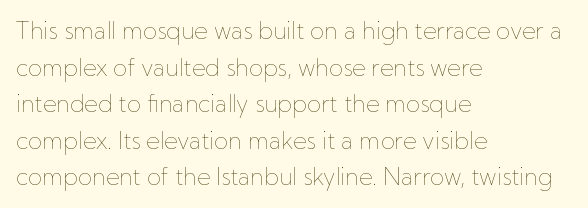
The image shows 23 px text type, upright; set left-aligned, normal line spacing (1.59x), normal letter spacing, not underlined.
